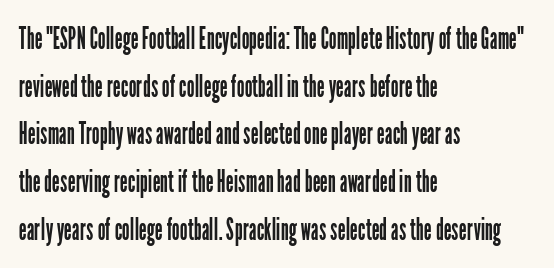
Q: Is the text bold? A: No.
Q: Is the text italic (slanted)? A: No, it is upright.
Q: Is the typeface a serif or a sans-serif typeface? A: Sans-serif.
Q: Is the text underlined? A: No.
Q: How is the paragraph aligned? A: Left-aligned.
Q: Is the spacing between letters normal or unusually wide? A: Normal.
Q: Is the spacing between lines tight, normal or loose? A: Normal.
Q: Width (condensed, normal, or wide)? A: Condensed.
Q: Stroke contrast? A: Low.
Q: x-height? A: Medium.
Q: Monospaced? A: No.
